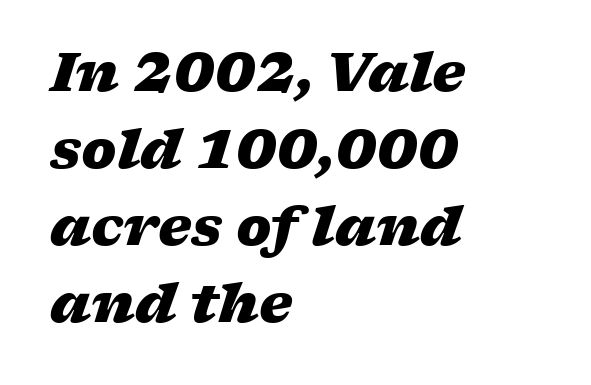
This rendering uses left alignment, leaving the right contour irregular. The rendering keeps characters at their native spacing. This sample has the flowing, uneven cadence of proportional lettering. Clear beneath every line of the passage. Does the weight exceed regular? Yes, all the way to bold.
